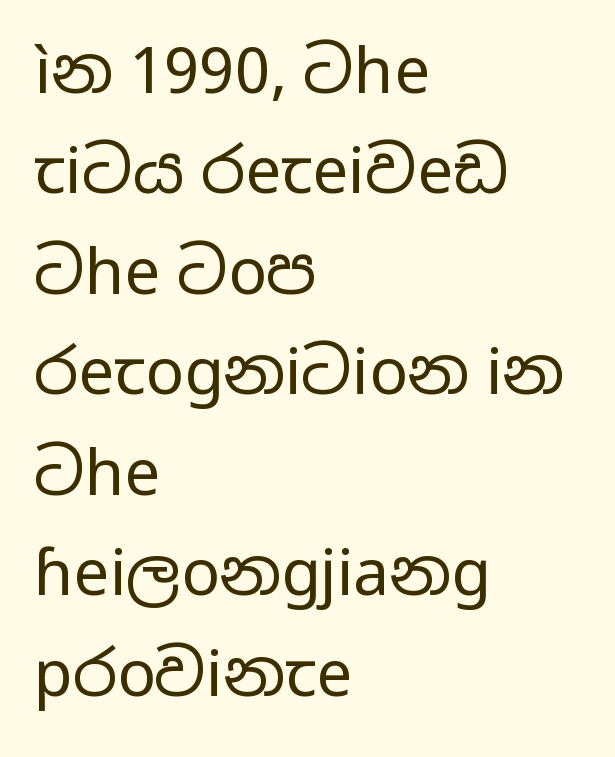
I'd call this a sans setting — the letters go barefoot. Underline: absent. Caption: face not bold, strokes unweighted. This is roman type, the default non-slanted kind.
